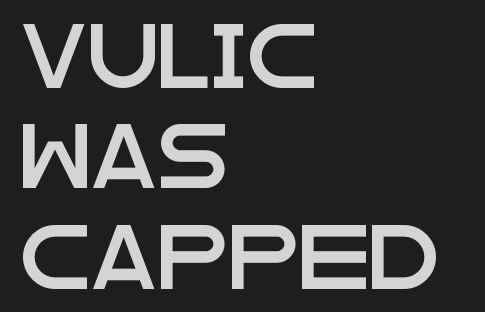
Q: Is the text italic (slanted)? A: No, it is upright.
Q: Is the typeface a serif or a sans-serif typeface? A: Sans-serif.
Q: Is the text underlined? A: No.
Q: How is the paragraph aligned? A: Left-aligned.
Q: Is the spacing between letters normal or unusually wide? A: Normal.
Q: Is the spacing between lines tight, normal or loose? A: Normal.
Q: Width (condensed, normal, or wide)? A: Wide.
Q: Stroke contrast? A: Low.
Q: x-height? A: Large.
Q: Monospaced? A: No.
